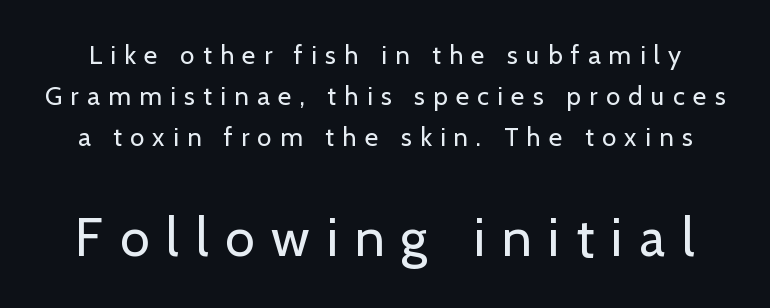
Proportional: the letters do not fall into vertical columns. The typeface chosen for these lines omits serifs. Check under the words: just untouched page. The passage shown has open, widely tracked lettering throughout. This is not heavy type; no bold has been used.
